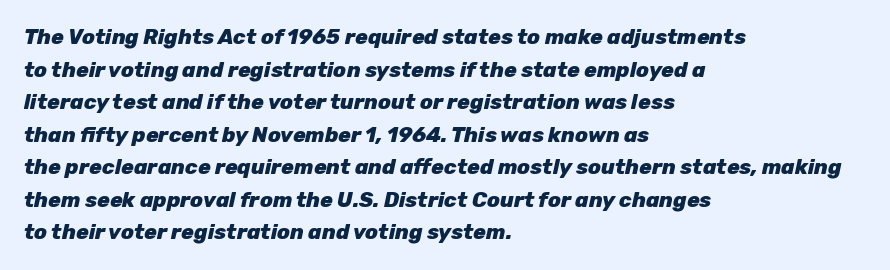
Q: Is the text bold? A: Yes.
Q: Is the text italic (slanted)? A: Yes, it leans right by about 12 degrees.
Q: Is the text underlined? A: No.
Q: How is the paragraph aligned? A: Left-aligned.
Q: Is the spacing between letters normal or unusually wide? A: Normal.
Q: Is the spacing between lines tight, normal or loose? A: Normal.
